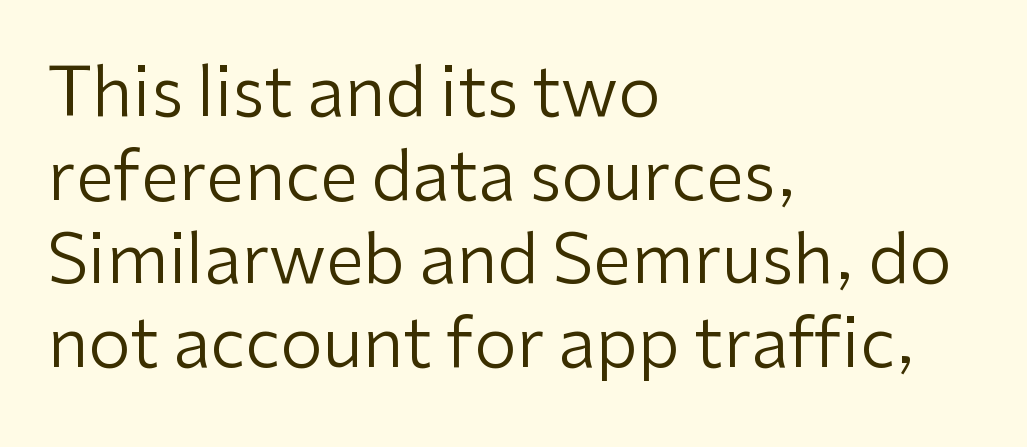
Q: Is the text bold? A: No.
Q: Is the text italic (slanted)? A: No, it is upright.
Q: Is the typeface a serif or a sans-serif typeface? A: Sans-serif.
Q: Is the text underlined? A: No.
Q: How is the paragraph aligned? A: Left-aligned.
Q: Is the spacing between letters normal or unusually wide? A: Normal.
Q: Width (condensed, normal, or wide)? A: Normal.
Q: Stroke contrast? A: Low.
Q: x-height? A: Medium.
Q: Monospaced? A: No.
